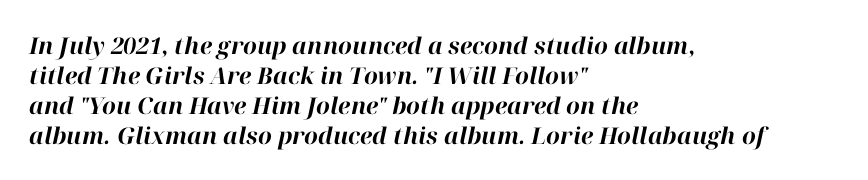
The image shows 23 px bold type, italic (leaning right); set left-aligned, normal line spacing (1.3x), normal letter spacing, not underlined.
